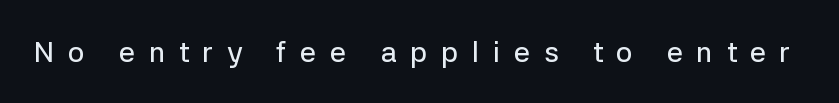
Q: Is the text italic (slanted)? A: No, it is upright.
Q: Is the typeface a serif or a sans-serif typeface? A: Sans-serif.
Q: Is the text underlined? A: No.
Q: Is the spacing between letters normal or unusually wide? A: Unusually wide.
Q: Width (condensed, normal, or wide)? A: Normal.
Q: Stroke contrast? A: Low.
Q: x-height? A: Medium.
Q: Monospaced? A: No.
